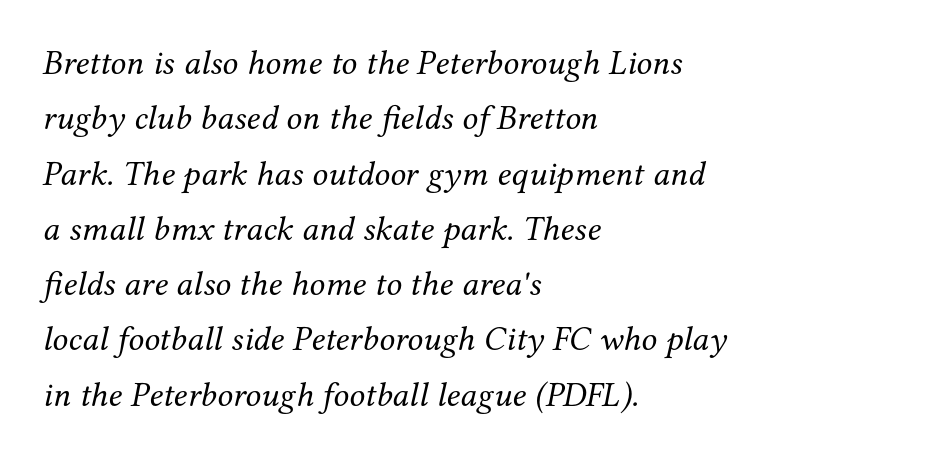
Q: Is the text bold? A: No.
Q: Is the text italic (slanted)? A: Yes, it leans right by about 12 degrees.
Q: Is the typeface a serif or a sans-serif typeface? A: Serif.
Q: Is the text underlined? A: No.
Q: How is the paragraph aligned? A: Left-aligned.
Q: Is the spacing between letters normal or unusually wide? A: Normal.
Q: Is the spacing between lines tight, normal or loose? A: Normal.
Q: Width (condensed, normal, or wide)? A: Normal.
Q: Stroke contrast? A: Medium.
Q: x-height? A: Medium.
Q: Monospaced? A: No.
